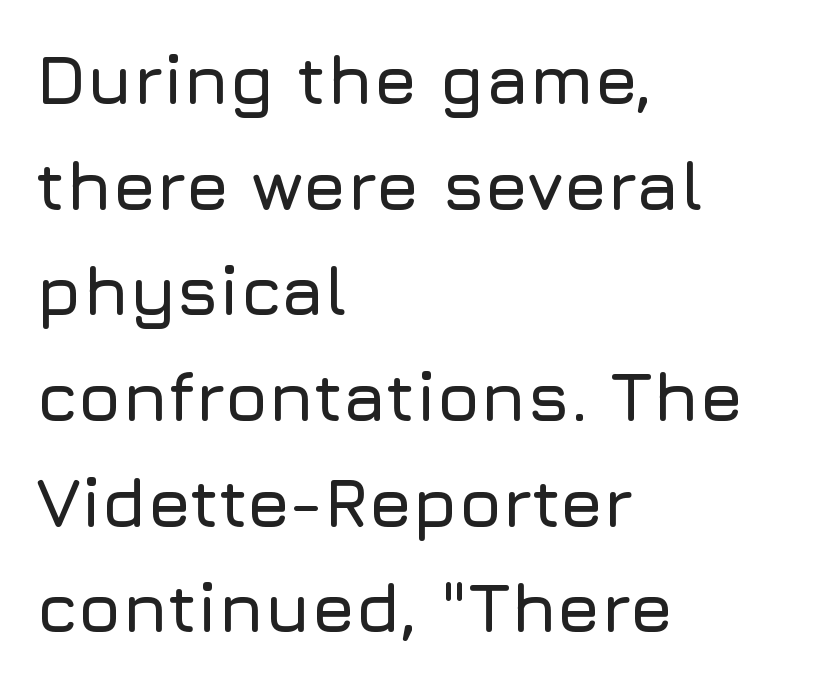
Q: Is the text italic (slanted)? A: No, it is upright.
Q: Is the typeface a serif or a sans-serif typeface? A: Sans-serif.
Q: Is the text underlined? A: No.
Q: How is the paragraph aligned? A: Left-aligned.
Q: Is the spacing between letters normal or unusually wide? A: Normal.
Q: Is the spacing between lines tight, normal or loose? A: Normal.
Q: Width (condensed, normal, or wide)? A: Normal.
Q: Stroke contrast? A: Low.
Q: x-height? A: Medium.
Q: Monospaced? A: No.
